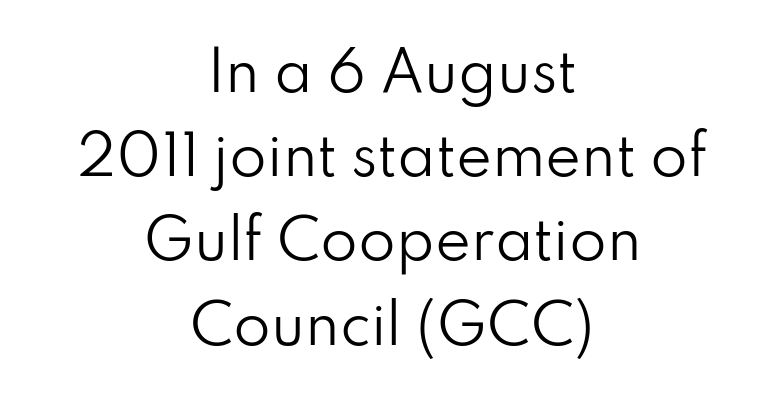
The image shows 54 px regular-weight sans-serif type, upright; set centered, normal line spacing (1.56x), normal letter spacing, not underlined; low stroke contrast and a small x-height.
